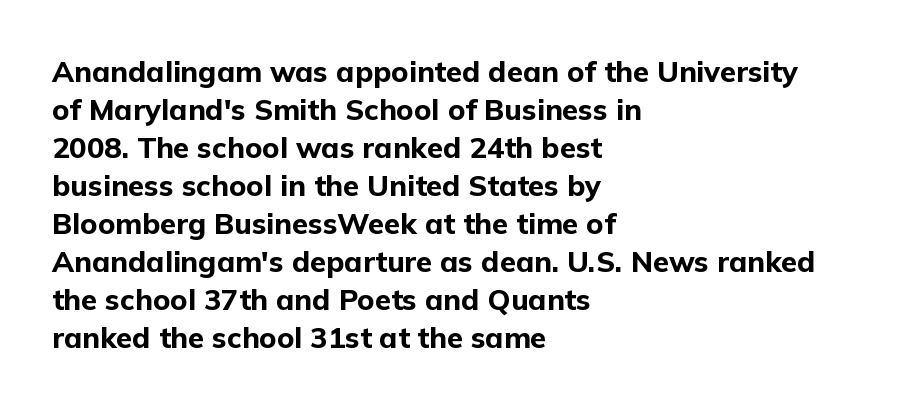
{"serif": "no", "italic": "no", "bold": "yes", "weight": "bold", "width": "normal", "stroke_contrast": "low", "x_height": "medium", "monospaced": "no", "underline": "no", "align": "left", "line_spacing": "normal", "line_spacing_ratio": 1.31, "letter_spacing": "normal", "letter_spacing_em": 0.0, "glyph_px": 29}
